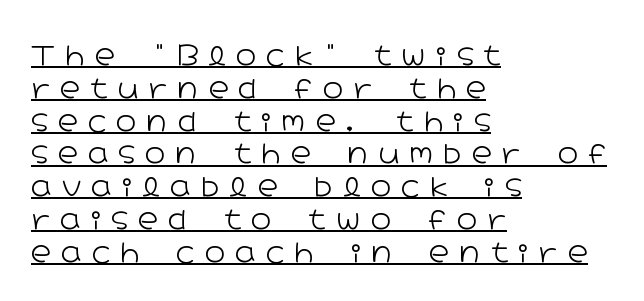
This rendering widens character spacing well past its baseline value. A typesetter would call this proportional, since set widths differ per character. Upright lettering throughout. Stem width sits at or under what a default text font uses. Where is the straight margin? On the left. The glyphs are accompanied by a horizontal stroke just below them.
